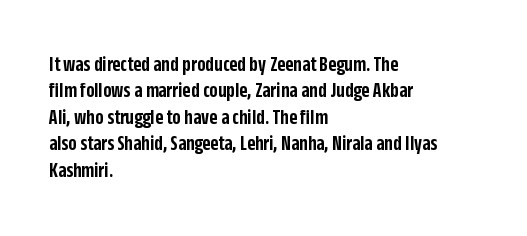
The image shows 22 px text type, upright; set left-aligned, line spacing 1.2x, normal letter spacing, not underlined.
